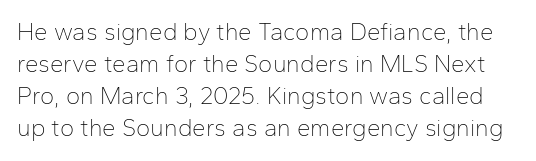
Tracking value appears to be zero — textbook default spacing. These lines sit exactly where default settings would place them. Weight class: somewhere from thin through regular. The foot of each line stays bare and open.
